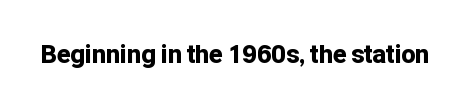
The image shows 25 px bold type, upright; set normal letter spacing, not underlined.
